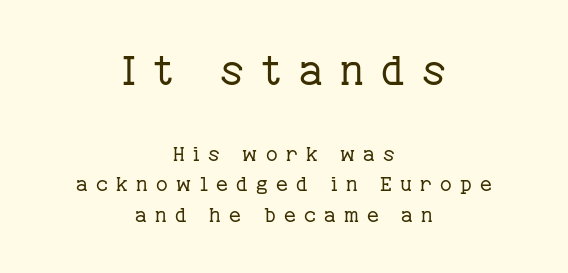
{"serif": "yes", "italic": "no", "bold": "no", "weight": "regular", "width": "normal", "stroke_contrast": "low", "x_height": "medium", "monospaced": "no", "underline": "no", "align": "center", "line_spacing": "normal", "line_spacing_ratio": 1.53, "letter_spacing": "wide", "letter_spacing_em": 0.42, "larger_block": "first", "size_ratio": 2.05, "glyph_px": 41}
